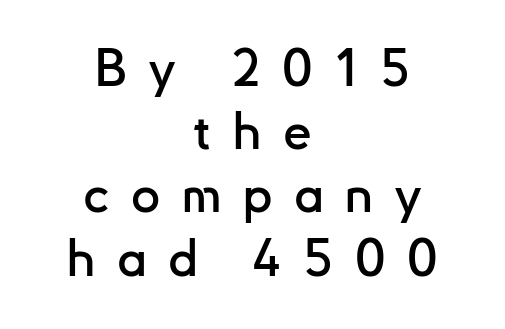
{"serif": "no", "italic": "no", "width": "normal", "stroke_contrast": "low", "x_height": "small", "monospaced": "no", "underline": "no", "align": "center", "line_spacing_ratio": 1.24, "letter_spacing": "wide", "letter_spacing_em": 0.42, "glyph_px": 51}
